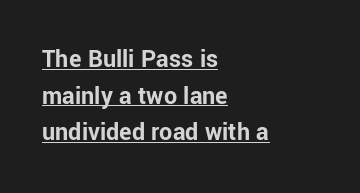
{"italic": "no", "bold": "yes", "underline": "yes", "align": "left", "line_spacing": "normal", "line_spacing_ratio": 1.41, "letter_spacing": "normal", "letter_spacing_em": 0.0, "glyph_px": 26}
